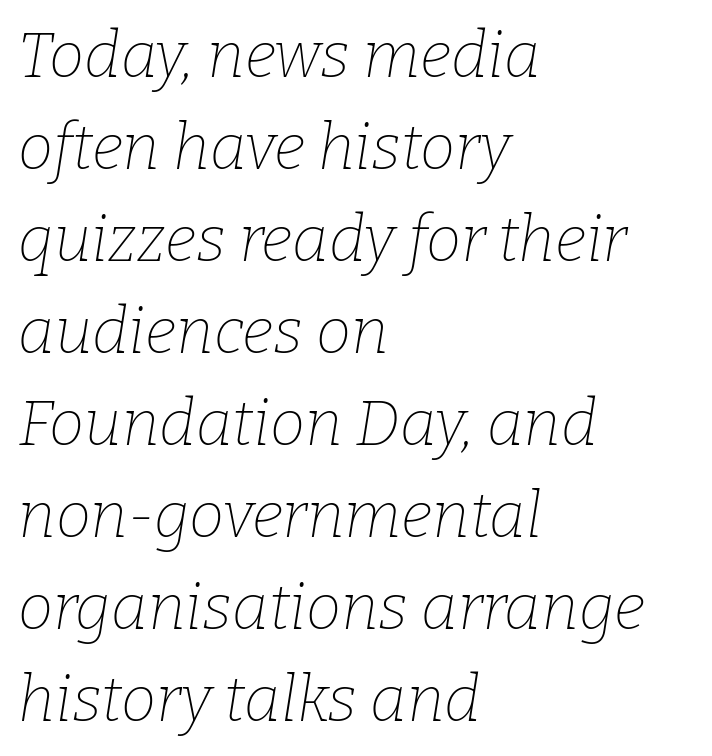
Q: Is the text bold? A: No.
Q: Is the text italic (slanted)? A: Yes, it leans right by about 9 degrees.
Q: Is the typeface a serif or a sans-serif typeface? A: Serif.
Q: Is the text underlined? A: No.
Q: How is the paragraph aligned? A: Left-aligned.
Q: Is the spacing between letters normal or unusually wide? A: Normal.
Q: Is the spacing between lines tight, normal or loose? A: Normal.
Q: Width (condensed, normal, or wide)? A: Normal.
Q: Stroke contrast? A: Low.
Q: x-height? A: Medium.
Q: Monospaced? A: No.
